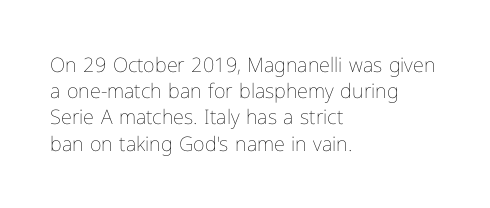
{"italic": "no", "bold": "no", "underline": "no", "align": "left", "line_spacing": "normal", "line_spacing_ratio": 1.31, "letter_spacing": "normal", "letter_spacing_em": 0.0, "glyph_px": 20}
